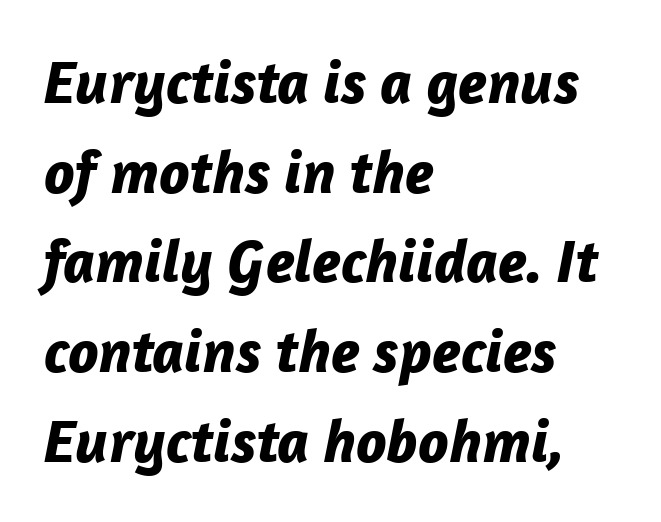
The setting favours the left margin, as ordinary paragraphs usually do. Yep, that's italic — everything's leaning. Chunky letters — that's bold for sure. Looks like regular typesetting: each glyph gets only the width it needs. Summary of vertical rhythm: regular, with standard interline spacing.
